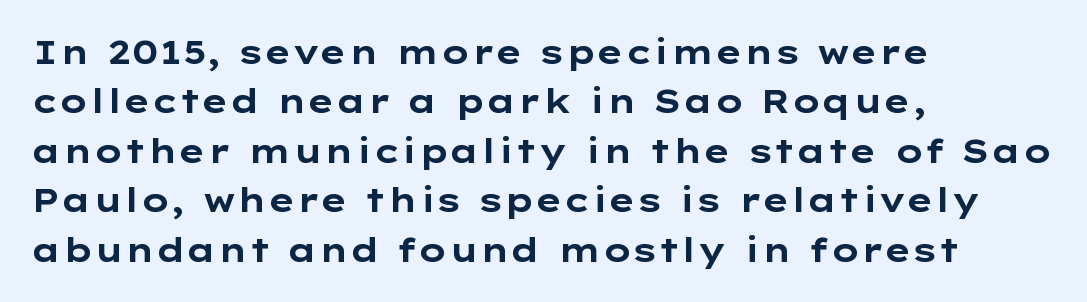
These lines are rendered in a variable-pitch font. Is this a sans? Yes — the strokes have no serifs. Strong, thick strokes mark this as bold type. These lines stack with their left ends in a neat column. Is there any slant? The stems are plumb. Does the leading feel generous? No, just average.
